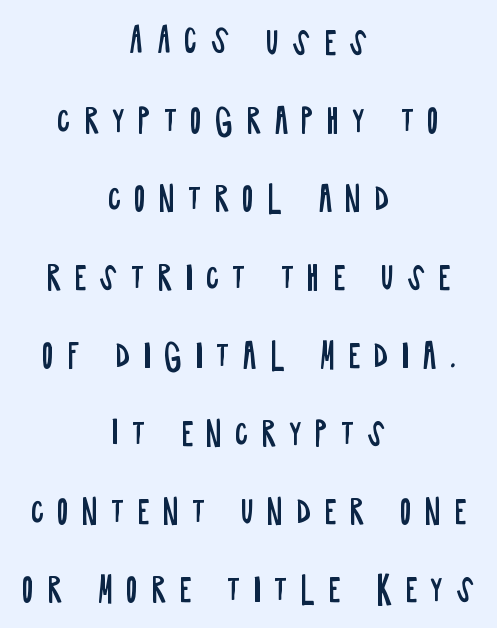
Q: Is the text bold? A: No.
Q: Is the text italic (slanted)? A: No, it is upright.
Q: Is the typeface a serif or a sans-serif typeface? A: Sans-serif.
Q: Is the text underlined? A: No.
Q: How is the paragraph aligned? A: Centered.
Q: Is the spacing between letters normal or unusually wide? A: Unusually wide.
Q: Is the spacing between lines tight, normal or loose? A: Loose.
Q: Width (condensed, normal, or wide)? A: Condensed.
Q: Stroke contrast? A: Low.
Q: x-height? A: Large.
Q: Monospaced? A: No.
